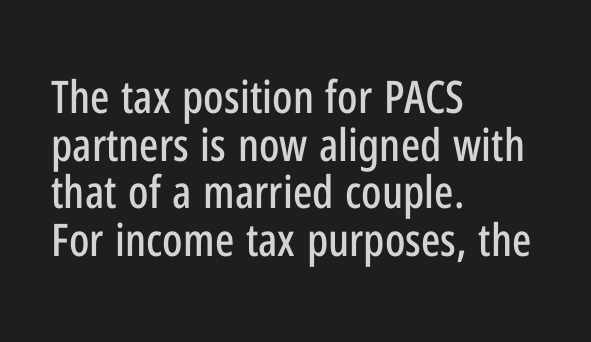
The rendering anchors every line to the left-hand side. Whoever set this chose condensed vertical rhythm over breathing room. Each row of text sits above clean, open space. Serif or sans? Sans — the stroke terminals are bare. Does extra space separate the letters? No, they use regular spacing. Is this a fixed-width face? No — the glyphs have proportional, varying widths.
